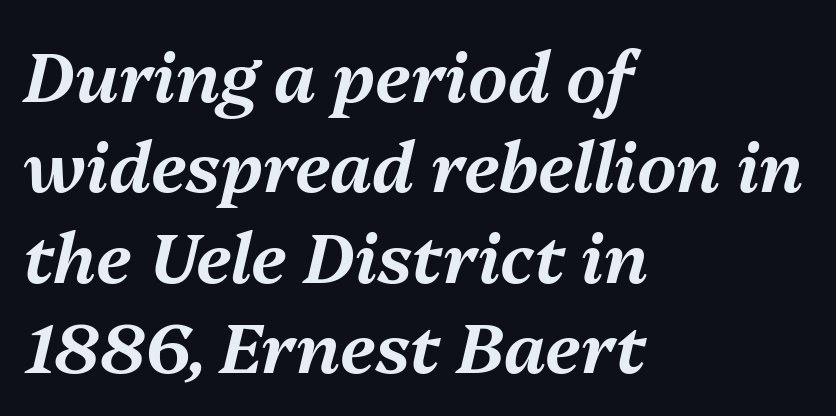
Q: Is the text italic (slanted)? A: Yes, it leans right by about 13 degrees.
Q: Is the text underlined? A: No.
Q: How is the paragraph aligned? A: Left-aligned.
Q: Is the spacing between letters normal or unusually wide? A: Normal.
Q: Is the spacing between lines tight, normal or loose? A: Normal.
Q: Width (condensed, normal, or wide)? A: Normal.
Q: Stroke contrast? A: Medium.
Q: x-height? A: Medium.
Q: Monospaced? A: No.
